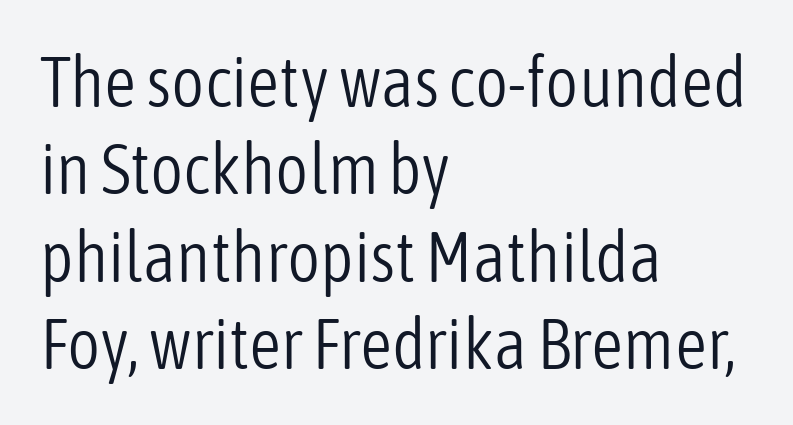
The image shows 71 px light, condensed sans-serif type, upright; set left-aligned, line spacing 1.23x, normal letter spacing, not underlined; low stroke contrast and a medium x-height.
